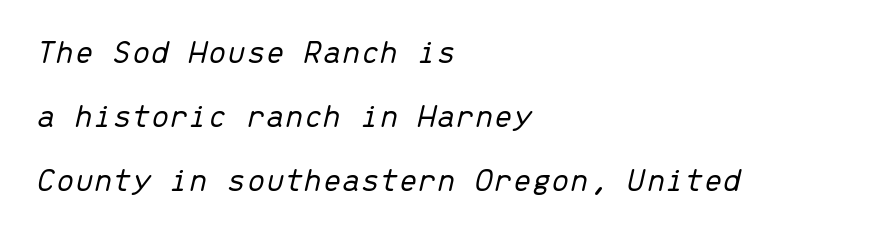
The image shows 34 px light type, italic (leaning right), monospaced; set left-aligned, line spacing 1.88x, normal letter spacing, not underlined; low stroke contrast and a medium x-height.
